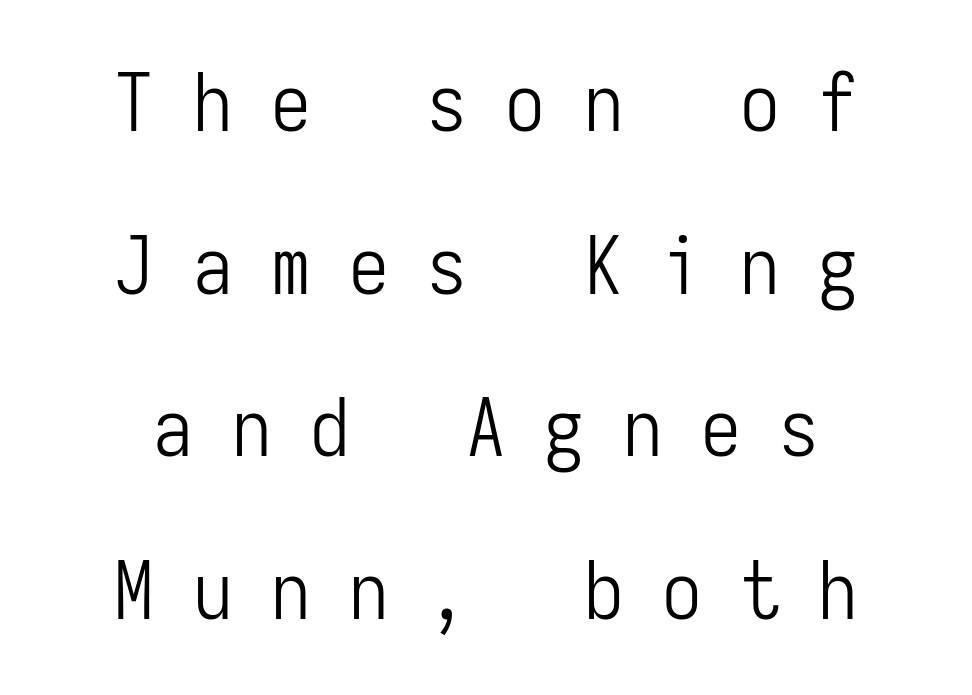
Q: Is the text bold? A: No.
Q: Is the text italic (slanted)? A: No, it is upright.
Q: Is the typeface a serif or a sans-serif typeface? A: Sans-serif.
Q: Is the text underlined? A: No.
Q: Is the spacing between letters normal or unusually wide? A: Unusually wide.
Q: Is the spacing between lines tight, normal or loose? A: Loose.
Q: Width (condensed, normal, or wide)? A: Condensed.
Q: Stroke contrast? A: Low.
Q: x-height? A: Medium.
Q: Monospaced? A: Yes.
